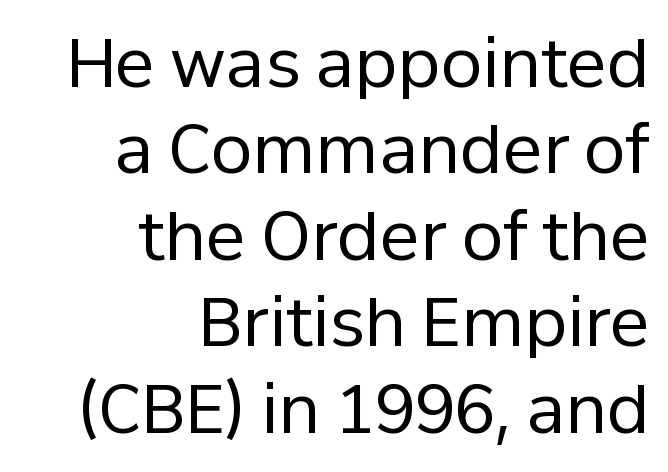
The rendering uses a moderate line-height, typical for paragraphs. The strokes are not fattened; the text isn't bold. Every row of glyphs terminates at an identical x-position on the right. Nope, not italic — everything's standing straight. The face used here is proportionally spaced, like ordinary book or web type. Decoration check: the copy has no underline.
